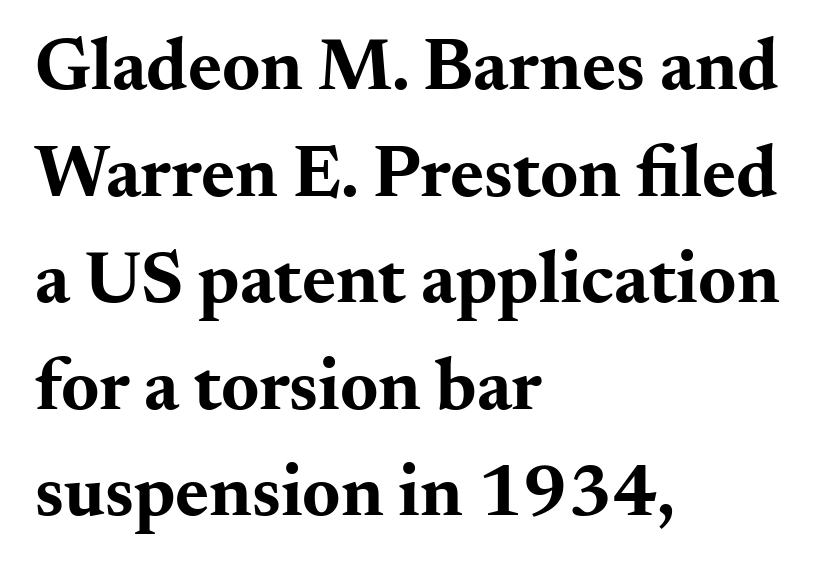
The image shows 73 px bold, wide serif type, upright; set left-aligned, normal line spacing (1.46x), normal letter spacing, not underlined; medium stroke contrast and a small x-height.
